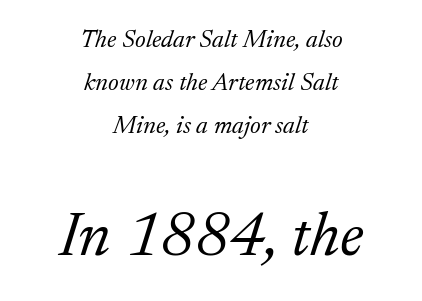
Q: Is the text bold? A: No.
Q: Is the text italic (slanted)? A: Yes, it leans right by about 17 degrees.
Q: Is the typeface a serif or a sans-serif typeface? A: Serif.
Q: Is the text underlined? A: No.
Q: How is the paragraph aligned? A: Centered.
Q: Is the spacing between letters normal or unusually wide? A: Normal.
Q: Which block of text is set in a larger size, the first (top) or the second (bottom)? A: The second (bottom) one.
Q: Width (condensed, normal, or wide)? A: Normal.
Q: Stroke contrast? A: Low.
Q: x-height? A: Medium.
Q: Monospaced? A: No.
